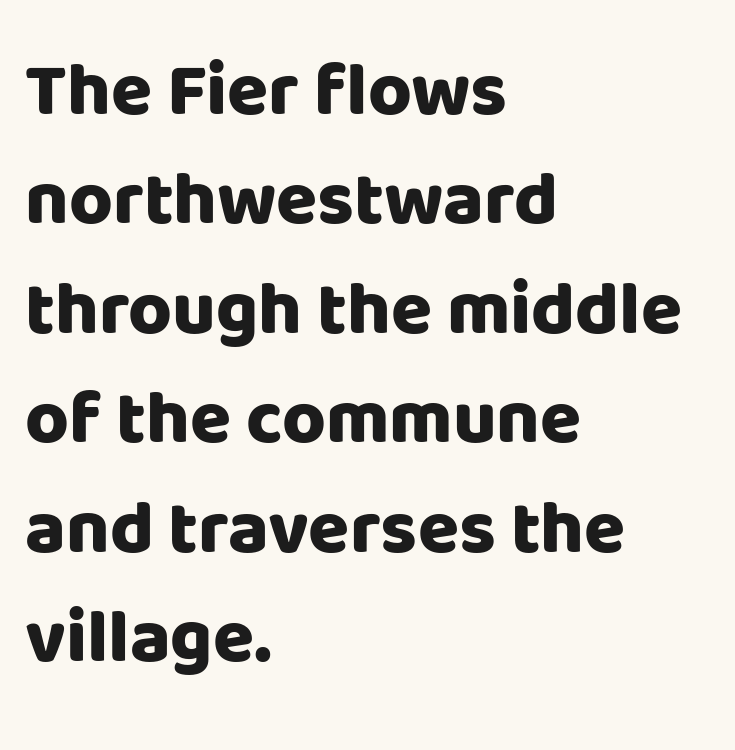
Anything drawn beneath the words? Only blank space. Short note: letters normally spaced. These lines are rendered in a variable-pitch font. Quick note: interline space is typical. The type sits square on the baseline with zero lean.
